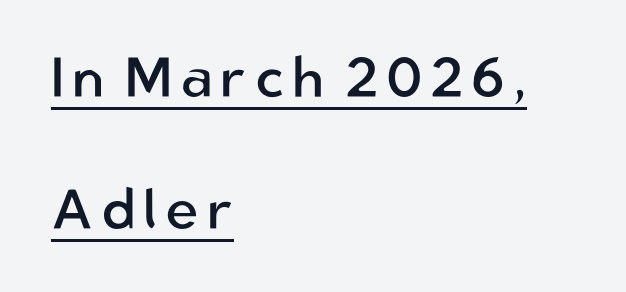
Q: Is the text bold? A: No.
Q: Is the text italic (slanted)? A: No, it is upright.
Q: Is the typeface a serif or a sans-serif typeface? A: Sans-serif.
Q: Is the text underlined? A: Yes.
Q: How is the paragraph aligned? A: Left-aligned.
Q: Is the spacing between lines tight, normal or loose? A: Loose.
Q: Width (condensed, normal, or wide)? A: Normal.
Q: Stroke contrast? A: Low.
Q: x-height? A: Medium.
Q: Monospaced? A: No.
